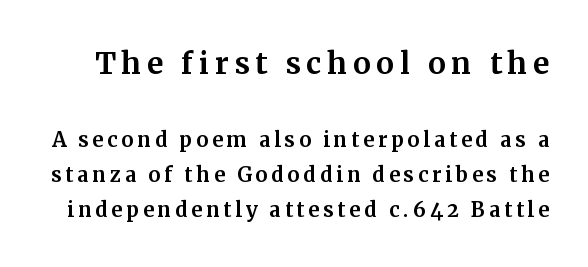
The image shows 40 px serif type, upright; set normal line spacing (1.3x), not underlined; the first (top) block is 1.48x larger; medium stroke contrast and a medium x-height.
